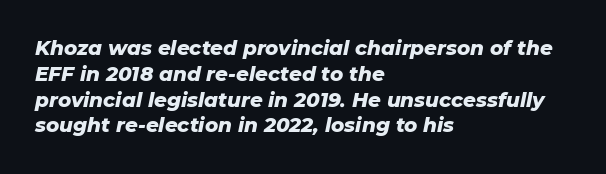
Q: Is the text bold? A: Yes.
Q: Is the text italic (slanted)? A: Yes, it leans right by about 11 degrees.
Q: Is the text underlined? A: No.
Q: How is the paragraph aligned? A: Left-aligned.
Q: Is the spacing between letters normal or unusually wide? A: Normal.
Q: Is the spacing between lines tight, normal or loose? A: Normal.
